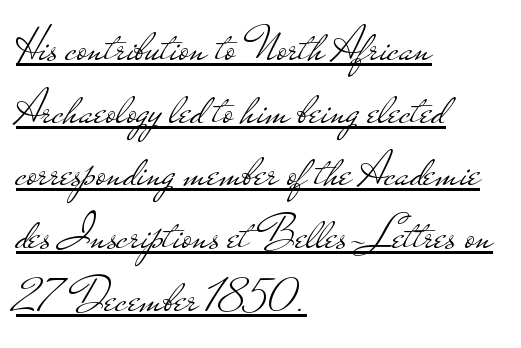
A continuous stroke trails under the words, as in a hyperlink. The typesetting does not lean heavy: it is not bold. Letter spacing: default. Successive baselines arrive at the customary interval.
